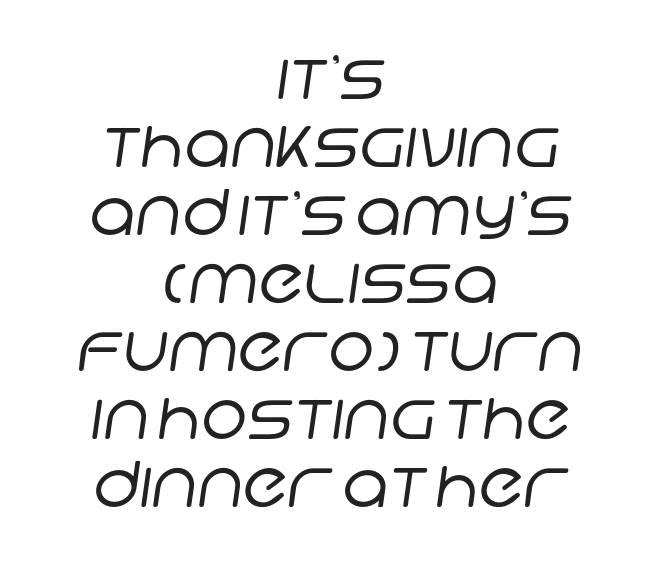
The image shows 63 px regular-weight sans-serif type; set centered, tight line spacing (1.08x), normal letter spacing, not underlined; low stroke contrast and a large x-height.
